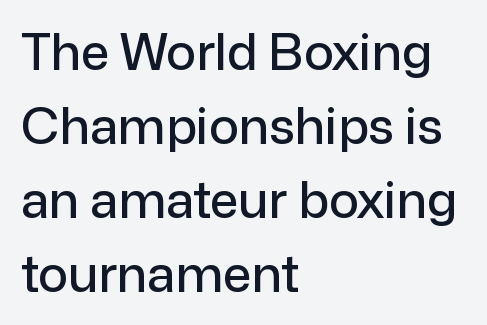
Q: Is the text italic (slanted)? A: No, it is upright.
Q: Is the typeface a serif or a sans-serif typeface? A: Sans-serif.
Q: Is the text underlined? A: No.
Q: How is the paragraph aligned? A: Left-aligned.
Q: Is the spacing between letters normal or unusually wide? A: Normal.
Q: Is the spacing between lines tight, normal or loose? A: Normal.
Q: Width (condensed, normal, or wide)? A: Normal.
Q: Stroke contrast? A: Low.
Q: x-height? A: Medium.
Q: Monospaced? A: No.
